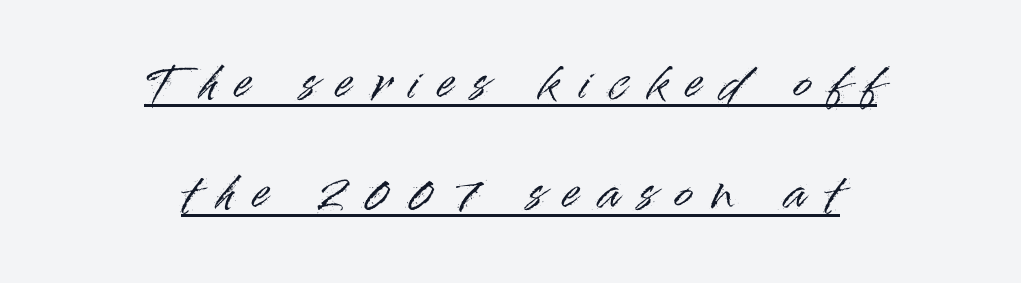
{"serif": "no", "width": "normal", "stroke_contrast": "high", "x_height": "small", "monospaced": "no", "underline": "yes", "align": "center", "line_spacing": "loose", "line_spacing_ratio": 2.5, "letter_spacing": "wide", "letter_spacing_em": 0.45, "glyph_px": 44}
